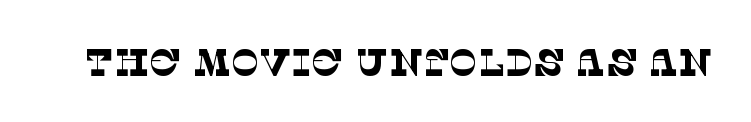
A typesetter would call this proportional, since set widths differ per character. You can tell from the footed stems that serif type was used. Descenders are the only things crossing below the line. Stem width sits at or under what a default text font uses.
